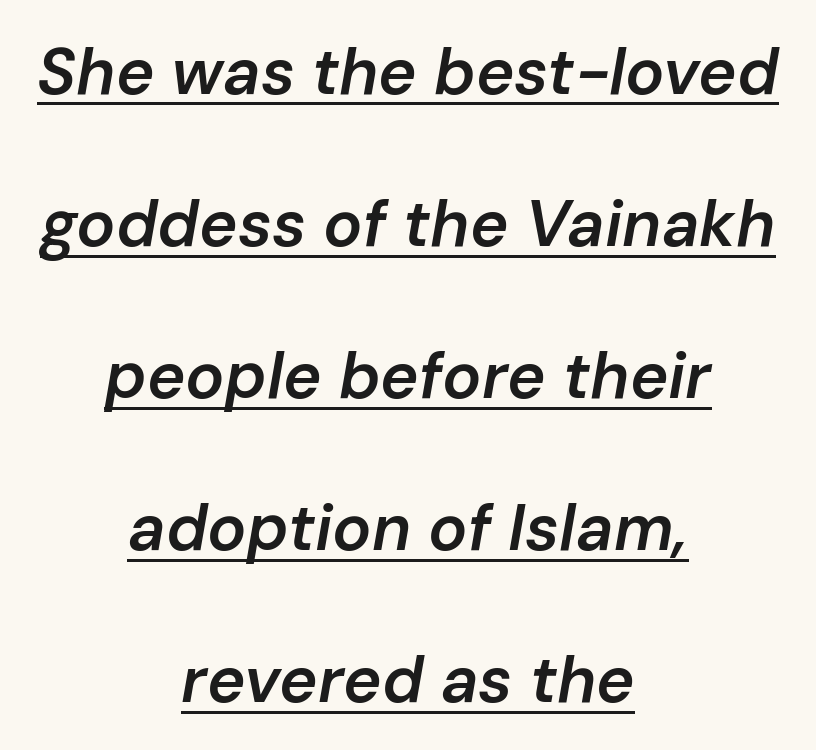
One-word summary of the alignment: center. Each line of the rendering has a horizontal stroke beneath the glyphs. Short note: letters normally spaced. Each letter keeps its own natural width here, so spacing adapts to shape.
